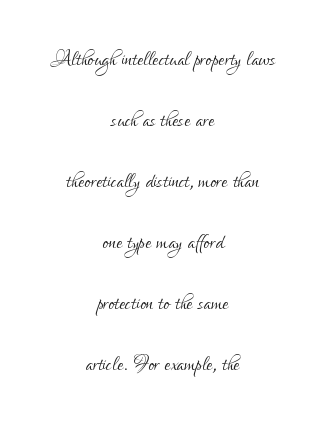
Beneath every word, the page is bare. Each line is balanced around a shared central axis. The typeface has the unassuming heft of standard copy or less. Note: no serifs on the glyphs. Short note: letters normally spaced.
